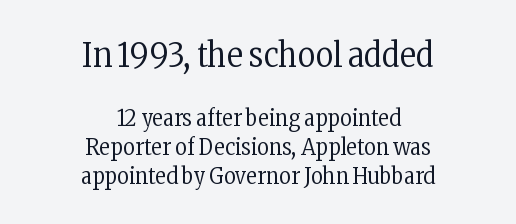
{"serif": "yes", "italic": "no", "bold": "no", "weight": "regular", "width": "condensed", "stroke_contrast": "low", "x_height": "medium", "monospaced": "no", "underline": "no", "align": "center", "line_spacing": "normal", "line_spacing_ratio": 1.26, "letter_spacing": "normal", "letter_spacing_em": 0.0, "larger_block": "first", "size_ratio": 1.48, "glyph_px": 34}
